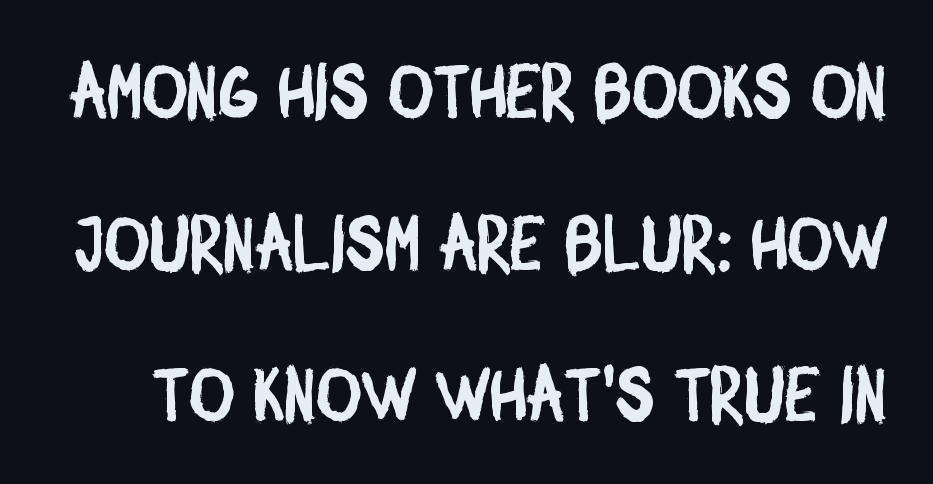
The image shows 77 px condensed sans-serif type; set loose line spacing (1.97x), normal letter spacing, not underlined; low stroke contrast and a large x-height.
